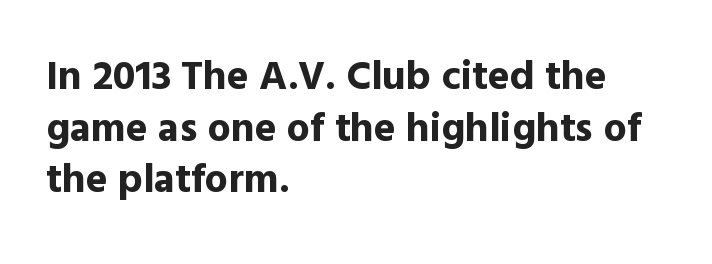
The image shows 41 px bold sans-serif type, upright; set left-aligned, normal line spacing (1.26x), normal letter spacing, not underlined; a medium x-height.
